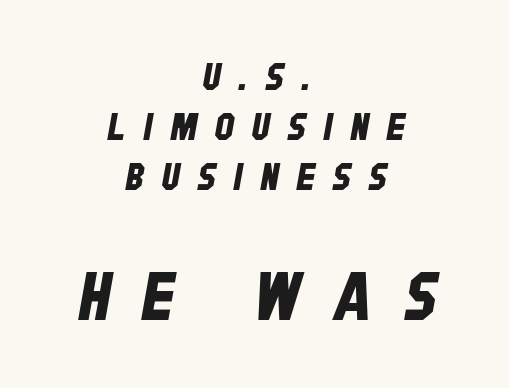
The image shows 67 px condensed sans-serif type; set centered, normal line spacing (1.31x), unusually wide letter spacing (+0.48 em), not underlined; the second (bottom) block is 1.76x larger; low stroke contrast and a large x-height.
